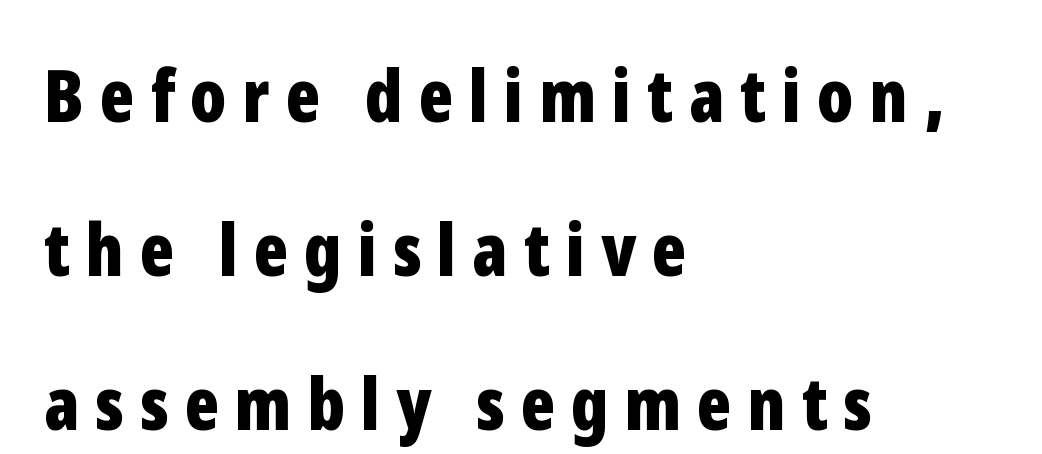
The characters look thick and weighty, a clear bold. This rendering uses left alignment, leaving the right contour irregular. These lines are composed in type without serifs. The rendering uses natural spacing where letterforms have individual widths. The specimen omits any rule beneath the text block's lines.
